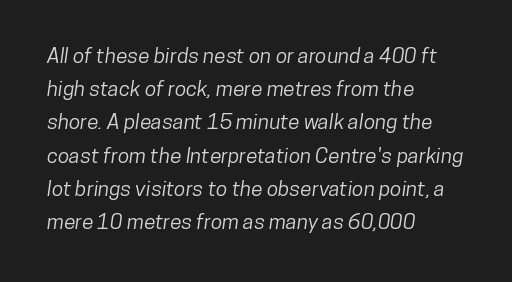
Decoration check: the copy has no underline. These lines are set flush left with a ragged right edge. A typesetter would call this leading conventional body-copy spacing. Caption: standard tracking, unaltered.
